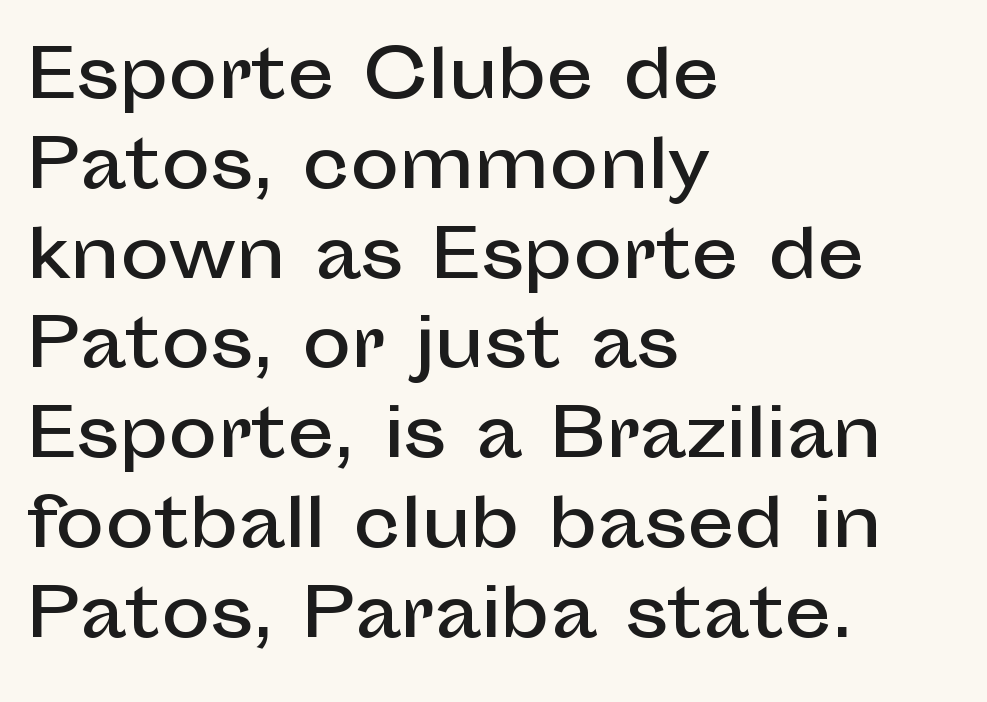
{"serif": "no", "italic": "no", "width": "normal", "stroke_contrast": "low", "x_height": "medium", "monospaced": "no", "underline": "no", "align": "left", "line_spacing": "normal", "line_spacing_ratio": 1.36, "letter_spacing": "normal", "letter_spacing_em": 0.0, "glyph_px": 66}
